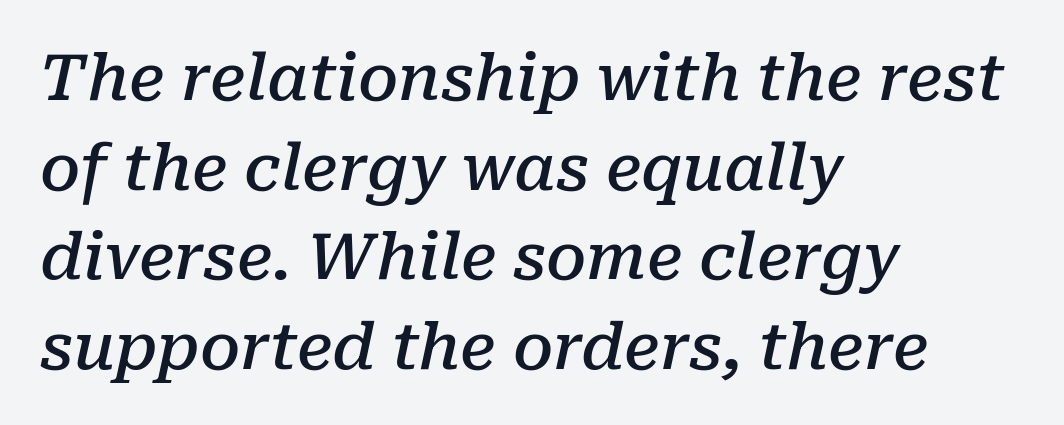
{"serif": "yes", "italic": "yes", "lean": "right", "slant_degrees": 10, "bold": "semi", "weight": "semibold", "width": "normal", "stroke_contrast": "low", "x_height": "medium", "monospaced": "no", "underline": "no", "align": "left", "line_spacing": "normal", "line_spacing_ratio": 1.4, "letter_spacing": "normal", "letter_spacing_em": 0.0, "glyph_px": 64}
